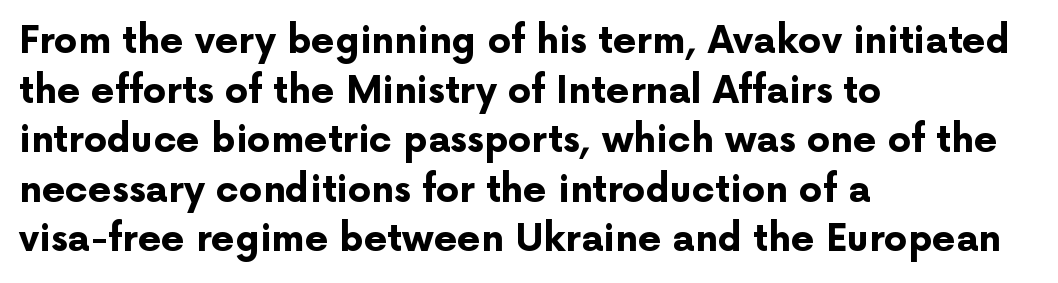
{"serif": "no", "italic": "no", "bold": "yes", "weight": "bold", "width": "normal", "stroke_contrast": "low", "x_height": "medium", "monospaced": "no", "underline": "no", "align": "left", "line_spacing": "normal", "line_spacing_ratio": 1.34, "letter_spacing": "normal", "letter_spacing_em": 0.0, "glyph_px": 37}
